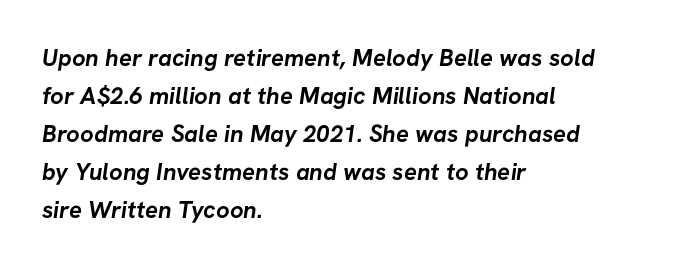
Honestly, there is no underline to notice here at all. Thick stems and heavy bowls — unmistakably bold. Line starts are locked; line ends wander. Leading: standard. There is no visible air inserted between adjacent glyphs.
